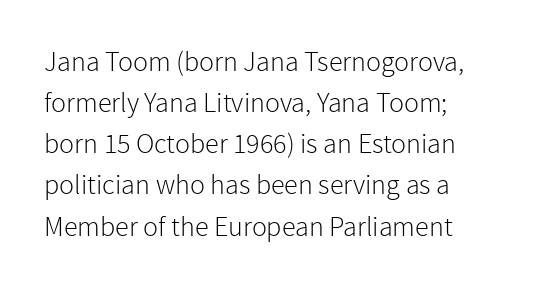
The image shows 28 px light sans-serif type, upright; set left-aligned, normal line spacing (1.47x), normal letter spacing, not underlined; low stroke contrast and a medium x-height.
